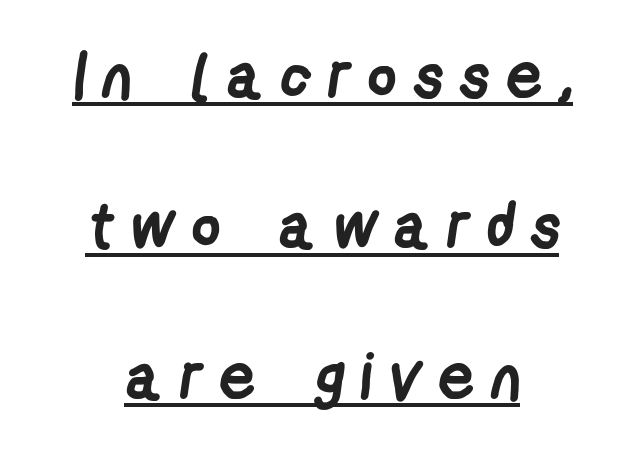
The image shows 64 px semibold, condensed sans-serif type; set loose line spacing (2.35x), unusually wide letter spacing (+0.25 em), underlined; low stroke contrast and a medium x-height.
